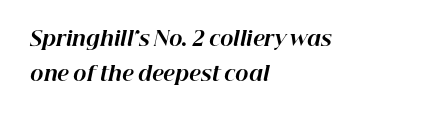
{"italic": "yes", "lean": "right", "slant_degrees": 12, "bold": "yes", "underline": "no", "align": "left", "line_spacing_ratio": 1.74, "letter_spacing": "normal", "letter_spacing_em": 0.0, "glyph_px": 20}
